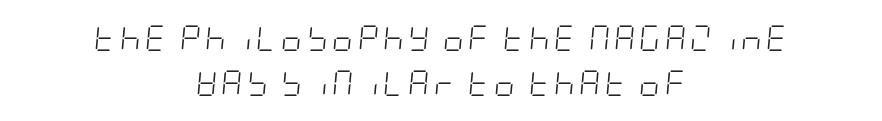
The image shows 26 px text type, italic (leaning right); set centered, line spacing 1.73x, not underlined.
